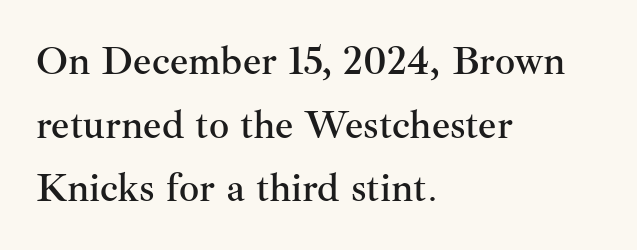
Q: Is the text italic (slanted)? A: No, it is upright.
Q: Is the typeface a serif or a sans-serif typeface? A: Serif.
Q: Is the text underlined? A: No.
Q: How is the paragraph aligned? A: Left-aligned.
Q: Is the spacing between letters normal or unusually wide? A: Normal.
Q: Is the spacing between lines tight, normal or loose? A: Normal.
Q: Width (condensed, normal, or wide)? A: Normal.
Q: Stroke contrast? A: Medium.
Q: x-height? A: Small.
Q: Monospaced? A: No.
